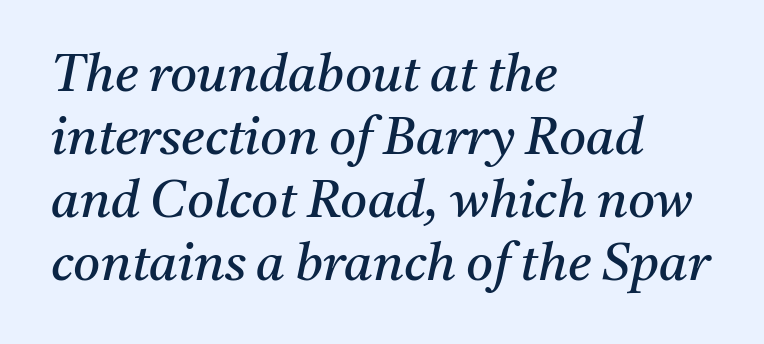
The image shows 52 px regular-weight serif type, italic (leaning right); set left-aligned, line spacing 1.21x, normal letter spacing, not underlined; medium stroke contrast and a medium x-height.
